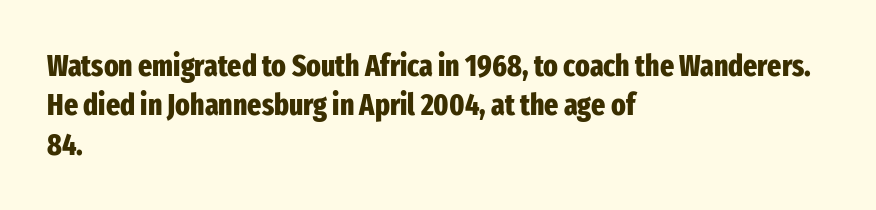
Q: Is the text bold? A: Yes.
Q: Is the text italic (slanted)? A: No, it is upright.
Q: Is the typeface a serif or a sans-serif typeface? A: Sans-serif.
Q: Is the text underlined? A: No.
Q: How is the paragraph aligned? A: Left-aligned.
Q: Is the spacing between letters normal or unusually wide? A: Normal.
Q: Is the spacing between lines tight, normal or loose? A: Normal.
Q: Width (condensed, normal, or wide)? A: Condensed.
Q: Stroke contrast? A: Low.
Q: x-height? A: Medium.
Q: Monospaced? A: No.
